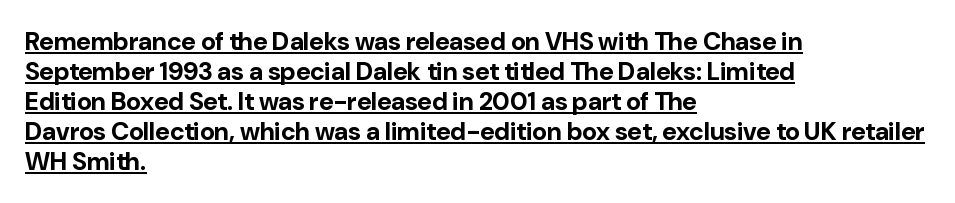
{"italic": "no", "bold": "yes", "underline": "yes", "align": "left", "line_spacing_ratio": 1.2, "letter_spacing": "normal", "letter_spacing_em": 0.0, "glyph_px": 25}
